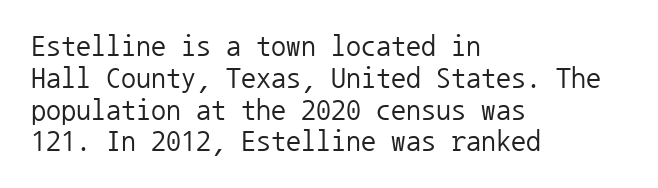
{"serif": "no", "italic": "no", "bold": "no", "weight": "regular", "width": "normal", "stroke_contrast": "low", "x_height": "medium", "monospaced": "yes", "underline": "no", "align": "left", "line_spacing": "tight", "line_spacing_ratio": 1.06, "letter_spacing": "normal", "letter_spacing_em": 0.0, "glyph_px": 30}
